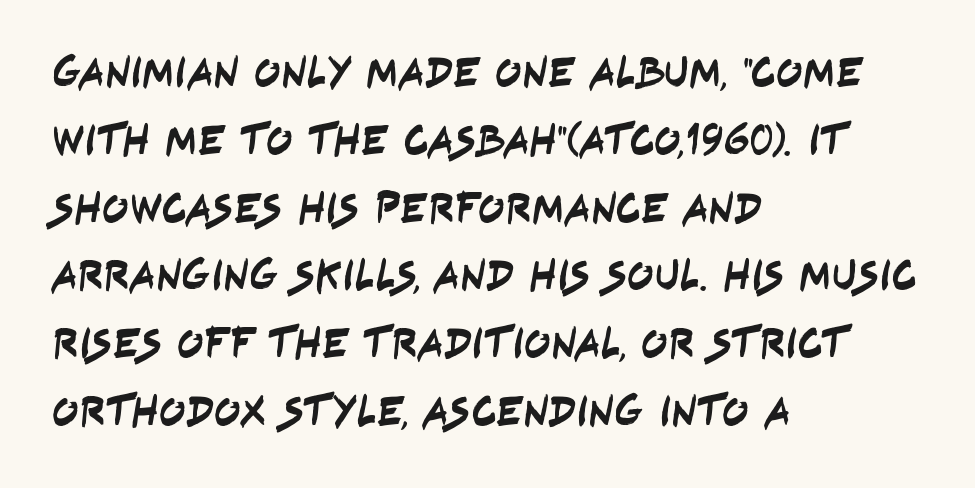
{"serif": "no", "width": "condensed", "stroke_contrast": "low", "x_height": "large", "monospaced": "no", "underline": "no", "align": "left", "line_spacing": "normal", "line_spacing_ratio": 1.54, "letter_spacing": "normal", "letter_spacing_em": 0.0, "glyph_px": 44}
